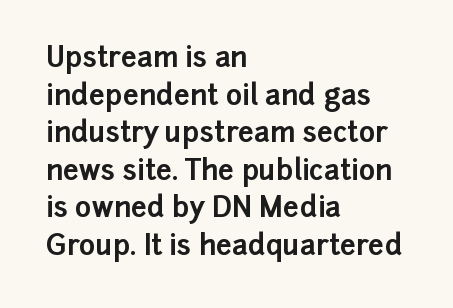
The image shows 28 px bold sans-serif type, upright; set left-aligned, normal line spacing (1.34x), normal letter spacing, not underlined; low stroke contrast and a medium x-height.
